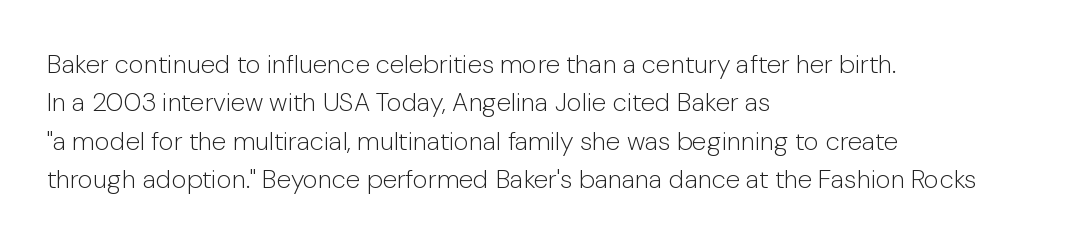
{"italic": "no", "bold": "no", "underline": "no", "align": "left", "line_spacing": "normal", "line_spacing_ratio": 1.48, "letter_spacing": "normal", "letter_spacing_em": 0.0, "glyph_px": 26}
